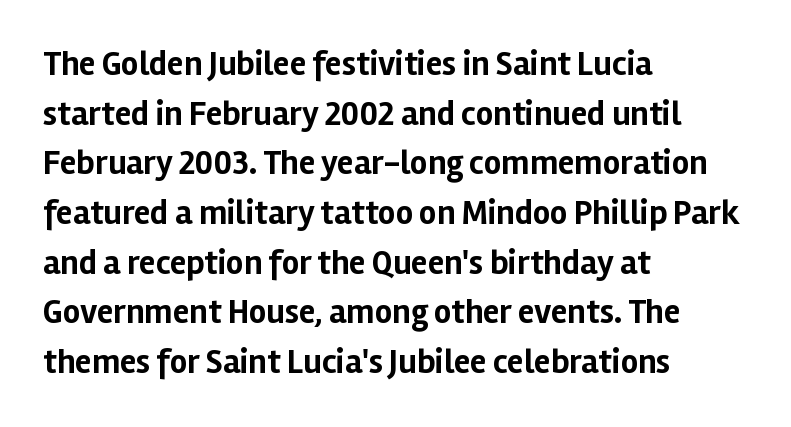
{"serif": "no", "italic": "no", "bold": "yes", "weight": "bold", "width": "normal", "stroke_contrast": "low", "x_height": "medium", "monospaced": "no", "underline": "no", "align": "left", "line_spacing": "normal", "line_spacing_ratio": 1.46, "letter_spacing": "normal", "letter_spacing_em": 0.0, "glyph_px": 34}
